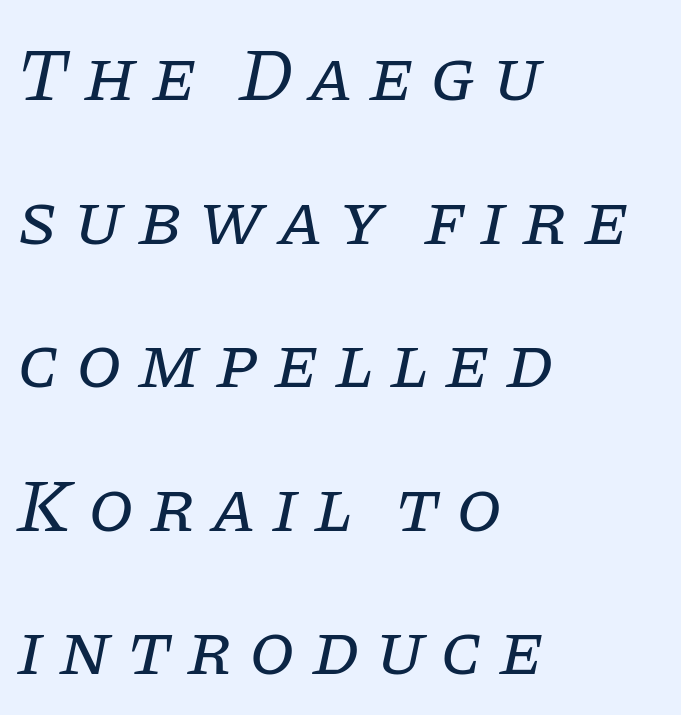
{"serif": "yes", "italic": "yes", "lean": "right", "slant_degrees": 11, "bold": "no", "weight": "regular", "width": "normal", "stroke_contrast": "low", "x_height": "large", "monospaced": "no", "underline": "no", "align": "left", "line_spacing": "loose", "line_spacing_ratio": 1.94, "letter_spacing": "wide", "letter_spacing_em": 0.21, "glyph_px": 74}
